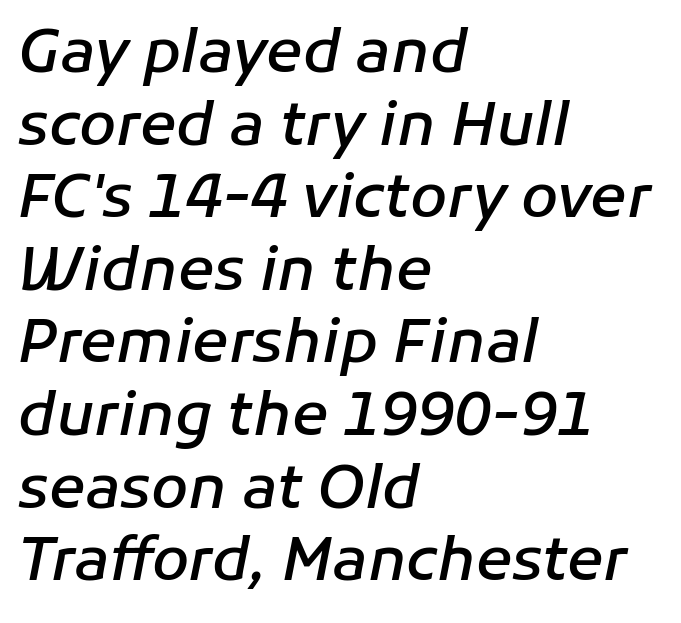
{"italic": "yes", "lean": "right", "slant_degrees": 11, "bold": "semi", "weight": "semibold", "width": "normal", "stroke_contrast": "low", "x_height": "medium", "monospaced": "no", "underline": "no", "align": "left", "line_spacing_ratio": 1.21, "letter_spacing": "normal", "letter_spacing_em": 0.0, "glyph_px": 60}
